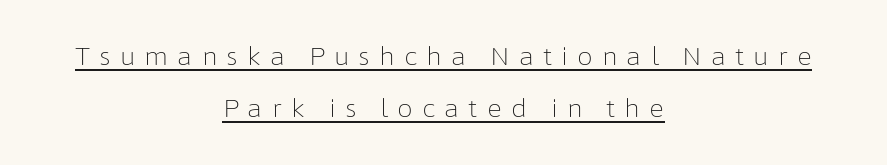
The image shows 25 px text type, upright; set centered, loose line spacing (2.09x), unusually wide letter spacing (+0.36 em), underlined.
